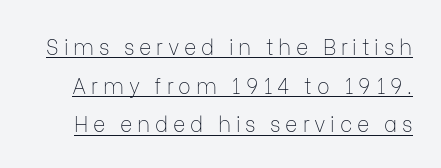
Q: Is the text bold? A: No.
Q: Is the text italic (slanted)? A: No, it is upright.
Q: Is the text underlined? A: Yes.
Q: Is the spacing between letters normal or unusually wide? A: Unusually wide.
